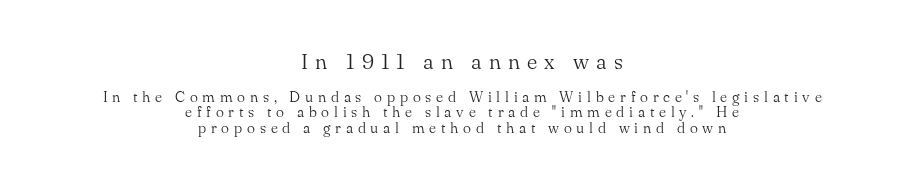
Q: Is the text bold? A: No.
Q: Is the text italic (slanted)? A: No, it is upright.
Q: Is the text underlined? A: No.
Q: How is the paragraph aligned? A: Centered.
Q: Is the spacing between letters normal or unusually wide? A: Unusually wide.
Q: Is the spacing between lines tight, normal or loose? A: Tight.
Q: Which block of text is set in a larger size, the first (top) or the second (bottom)? A: The first (top) one.
